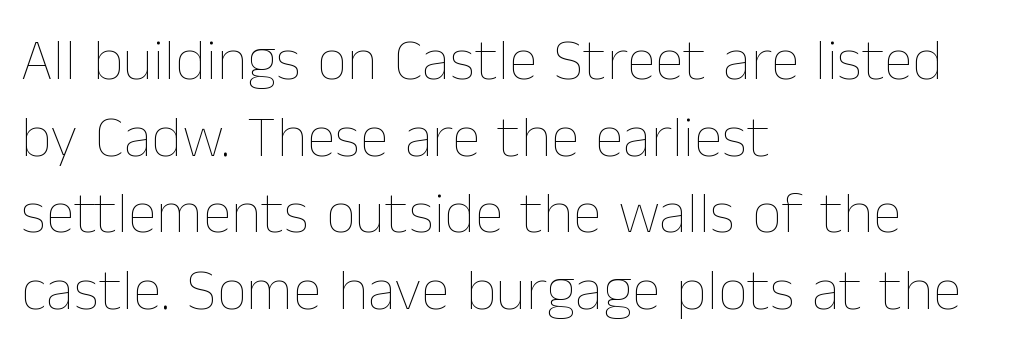
Q: Is the text bold? A: No.
Q: Is the text italic (slanted)? A: No, it is upright.
Q: Is the text underlined? A: No.
Q: How is the paragraph aligned? A: Left-aligned.
Q: Is the spacing between letters normal or unusually wide? A: Normal.
Q: Is the spacing between lines tight, normal or loose? A: Normal.
Q: Width (condensed, normal, or wide)? A: Normal.
Q: Stroke contrast? A: Low.
Q: x-height? A: Medium.
Q: Monospaced? A: No.
